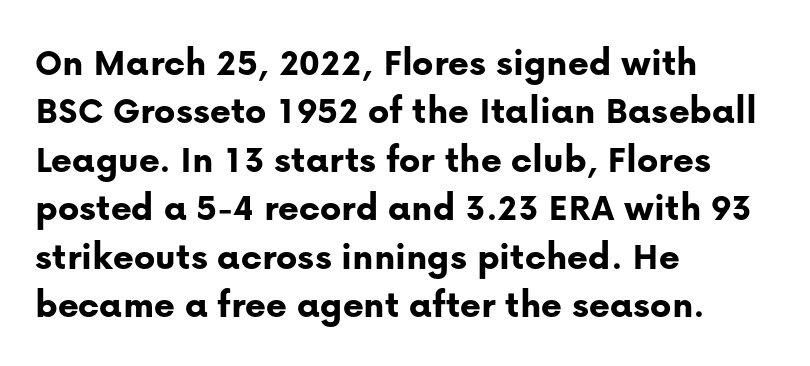
Q: Is the text bold? A: Yes.
Q: Is the text italic (slanted)? A: No, it is upright.
Q: Is the typeface a serif or a sans-serif typeface? A: Sans-serif.
Q: Is the text underlined? A: No.
Q: How is the paragraph aligned? A: Left-aligned.
Q: Is the spacing between letters normal or unusually wide? A: Normal.
Q: Width (condensed, normal, or wide)? A: Normal.
Q: Stroke contrast? A: Low.
Q: x-height? A: Medium.
Q: Monospaced? A: No.
